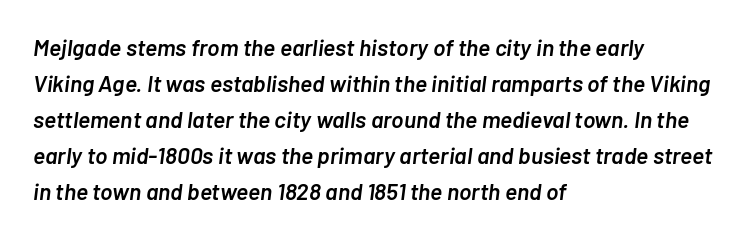
Q: Is the text bold? A: Semi-bold.
Q: Is the text italic (slanted)? A: Yes, it leans right by about 7 degrees.
Q: Is the text underlined? A: No.
Q: How is the paragraph aligned? A: Left-aligned.
Q: Is the spacing between letters normal or unusually wide? A: Normal.
Q: Is the spacing between lines tight, normal or loose? A: Normal.
